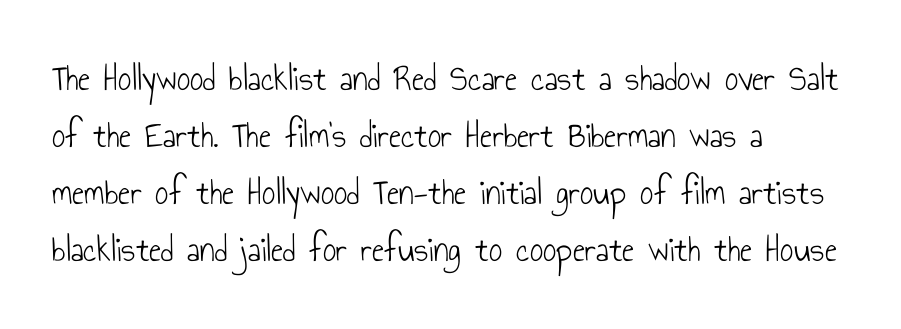
{"serif": "no", "italic": "no", "bold": "no", "weight": "light", "width": "condensed", "stroke_contrast": "low", "x_height": "small", "monospaced": "no", "underline": "no", "align": "left", "line_spacing": "normal", "line_spacing_ratio": 1.54, "letter_spacing": "normal", "letter_spacing_em": 0.0, "glyph_px": 37}
